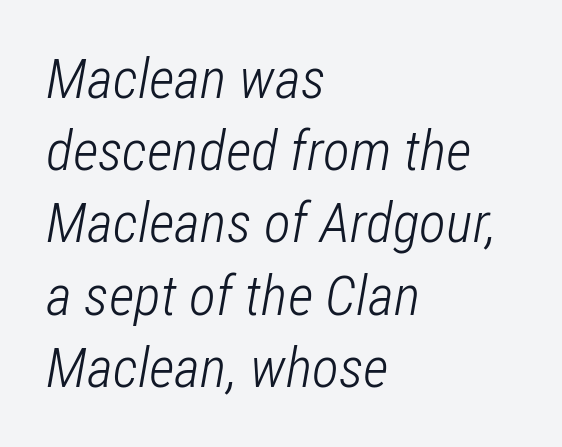
Tall strokes in this sample are angled rather than plumb. This is not heavy type; no bold has been used. The words here are not underlined. The face used here is rendered with its standard letterfit. Line beginnings align vertically; line endings do not.
